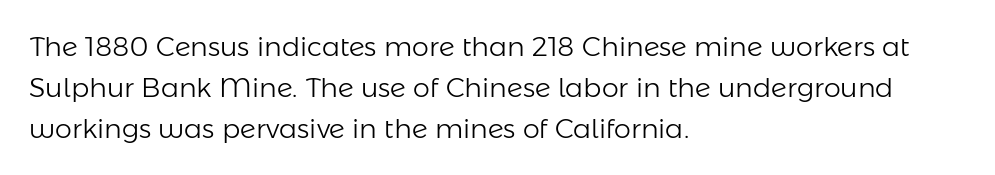
On a weight scale, this lands at 450 or below. The passage shown has conventional tracking throughout. A normal amount of white space separates one row of letters from the next. The rag falls on the right side of this text block.
